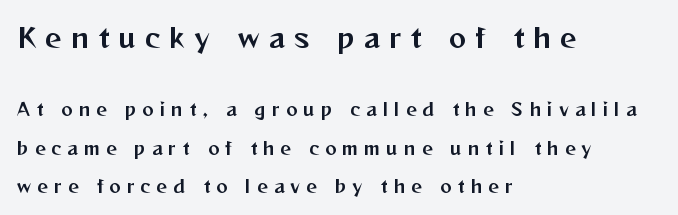
Q: Is the text italic (slanted)? A: No, it is upright.
Q: Is the text underlined? A: No.
Q: How is the paragraph aligned? A: Left-aligned.
Q: Is the spacing between letters normal or unusually wide? A: Unusually wide.
Q: Is the spacing between lines tight, normal or loose? A: Loose.
Q: Which block of text is set in a larger size, the first (top) or the second (bottom)? A: The first (top) one.
